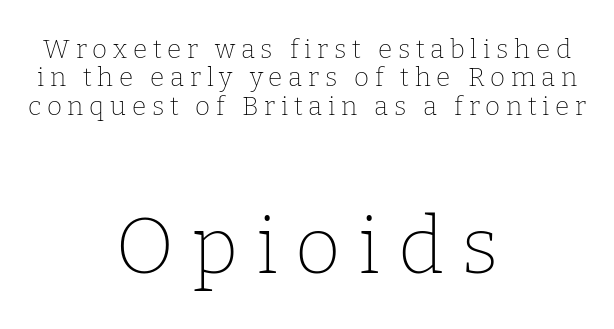
The lines are packed closely together with very little leading. Stems here are at most as thick as an everyday book face. Words appear elongated and porous because spacing is wide. This sample is center-justified, so both line endings float freely.
